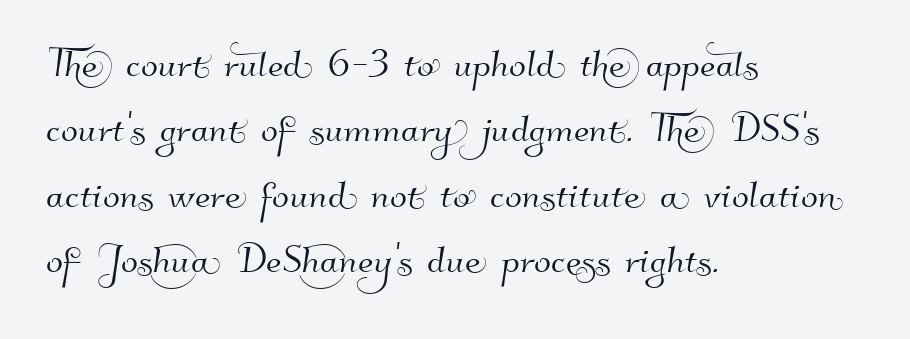
Character widths vary here, with narrow letters taking less room than wide ones. The lines sit at an ordinary, default distance from one another. Is this a sans? Yes — the strokes have no serifs. This rendering uses left alignment, leaving the right contour irregular.
